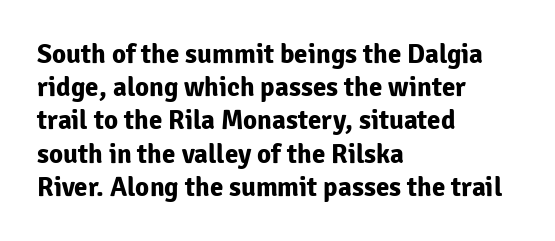
The image shows 27 px bold type, upright; set left-aligned, line spacing 1.23x, normal letter spacing, not underlined.
